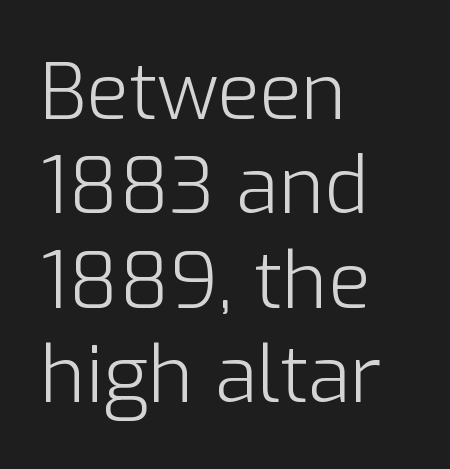
Q: Is the text bold? A: No.
Q: Is the text italic (slanted)? A: No, it is upright.
Q: Is the typeface a serif or a sans-serif typeface? A: Sans-serif.
Q: Is the text underlined? A: No.
Q: How is the paragraph aligned? A: Left-aligned.
Q: Is the spacing between letters normal or unusually wide? A: Normal.
Q: Width (condensed, normal, or wide)? A: Normal.
Q: Stroke contrast? A: Low.
Q: x-height? A: Medium.
Q: Monospaced? A: No.
